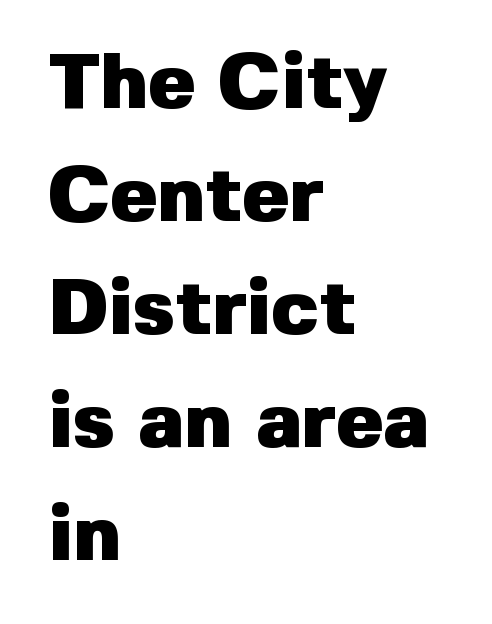
{"serif": "no", "italic": "no", "bold": "yes", "weight": "heavy", "width": "normal", "stroke_contrast": "low", "x_height": "medium", "monospaced": "no", "underline": "no", "align": "left", "line_spacing": "normal", "line_spacing_ratio": 1.43, "letter_spacing": "normal", "letter_spacing_em": 0.0, "glyph_px": 79}
